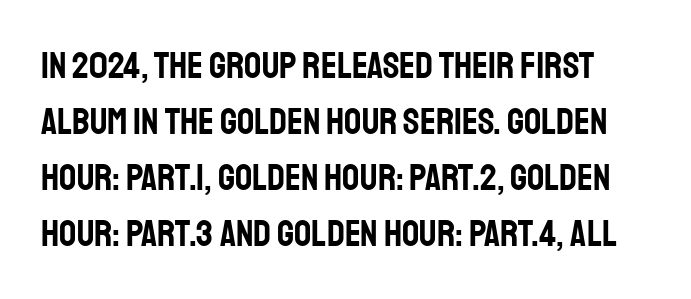
Q: Is the text italic (slanted)? A: No, it is upright.
Q: Is the typeface a serif or a sans-serif typeface? A: Sans-serif.
Q: Is the text underlined? A: No.
Q: Is the spacing between letters normal or unusually wide? A: Normal.
Q: Is the spacing between lines tight, normal or loose? A: Normal.
Q: Width (condensed, normal, or wide)? A: Condensed.
Q: Stroke contrast? A: Low.
Q: x-height? A: Large.
Q: Monospaced? A: No.
